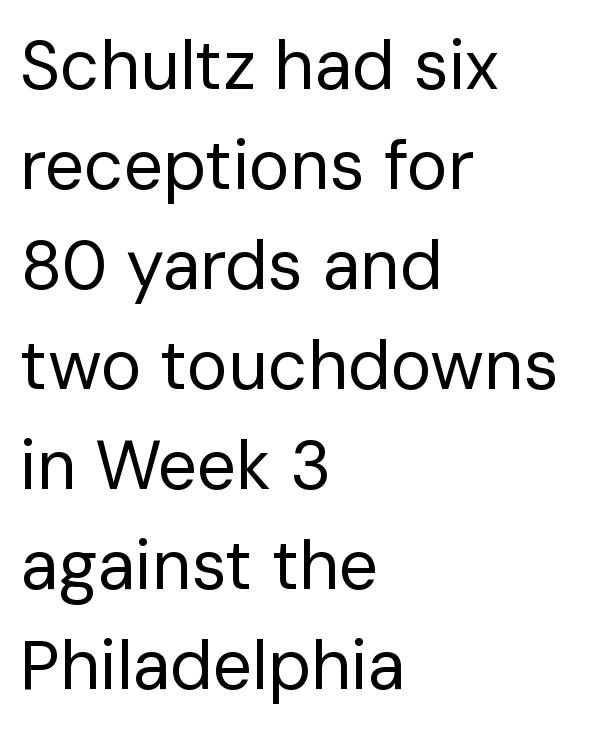
{"serif": "no", "italic": "no", "bold": "no", "weight": "regular", "width": "normal", "stroke_contrast": "low", "x_height": "medium", "monospaced": "no", "underline": "no", "align": "left", "line_spacing": "normal", "line_spacing_ratio": 1.45, "letter_spacing": "normal", "letter_spacing_em": 0.0, "glyph_px": 69}
